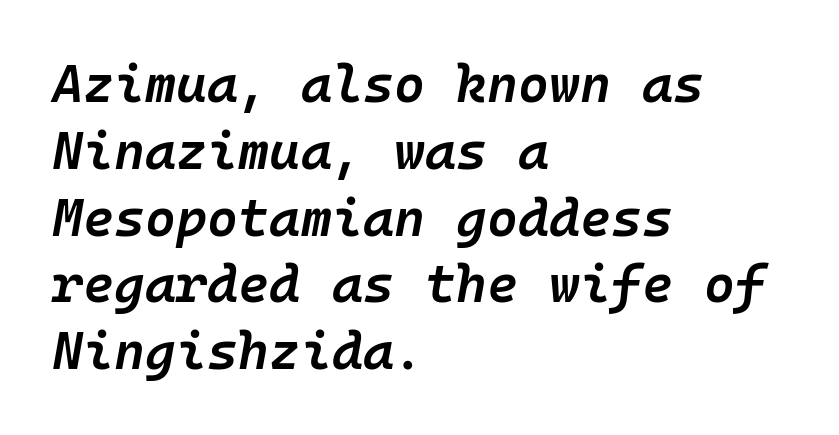
{"italic": "yes", "lean": "right", "slant_degrees": 10, "bold": "semi", "weight": "semibold", "width": "normal", "stroke_contrast": "low", "x_height": "medium", "monospaced": "yes", "underline": "no", "align": "left", "line_spacing": "normal", "line_spacing_ratio": 1.26, "letter_spacing": "normal", "letter_spacing_em": 0.0, "glyph_px": 53}
